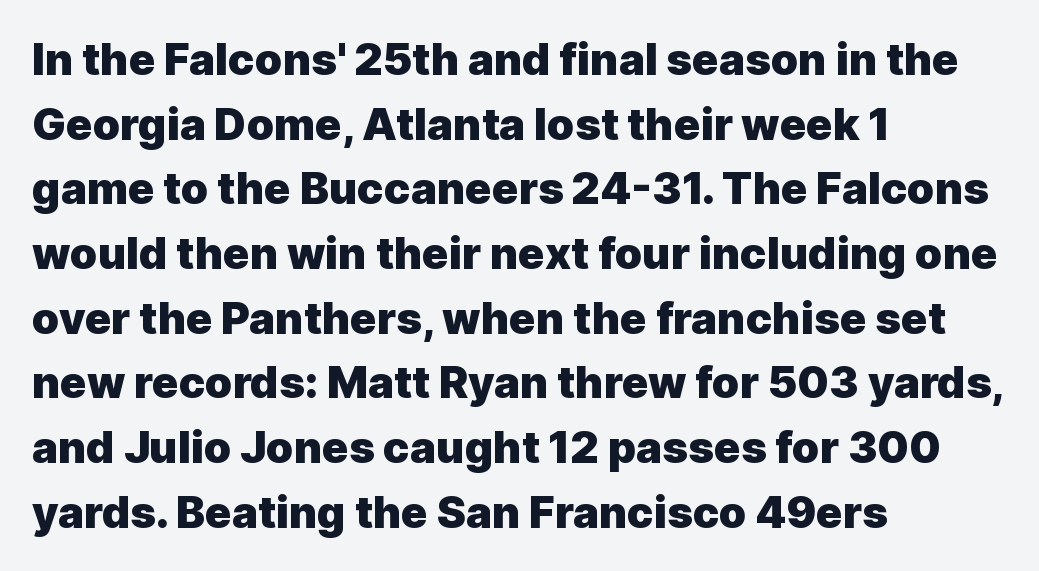
The image shows 44 px heavy sans-serif type, upright; set left-aligned, normal line spacing (1.47x), normal letter spacing, not underlined; a medium x-height.
